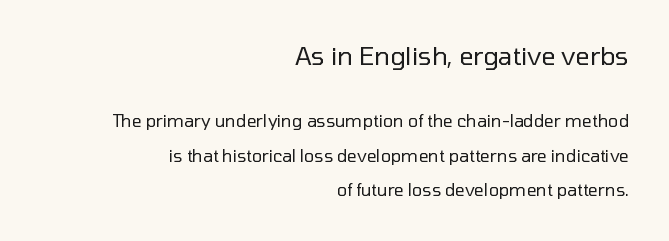
Descenders hang freely into open space. Casual observation: everything's shoved over to the right. Scale decreases going downward across the two blocks. The axis of the letterforms is exactly vertical. The line texture is even and compact thanks to regular tracking.
